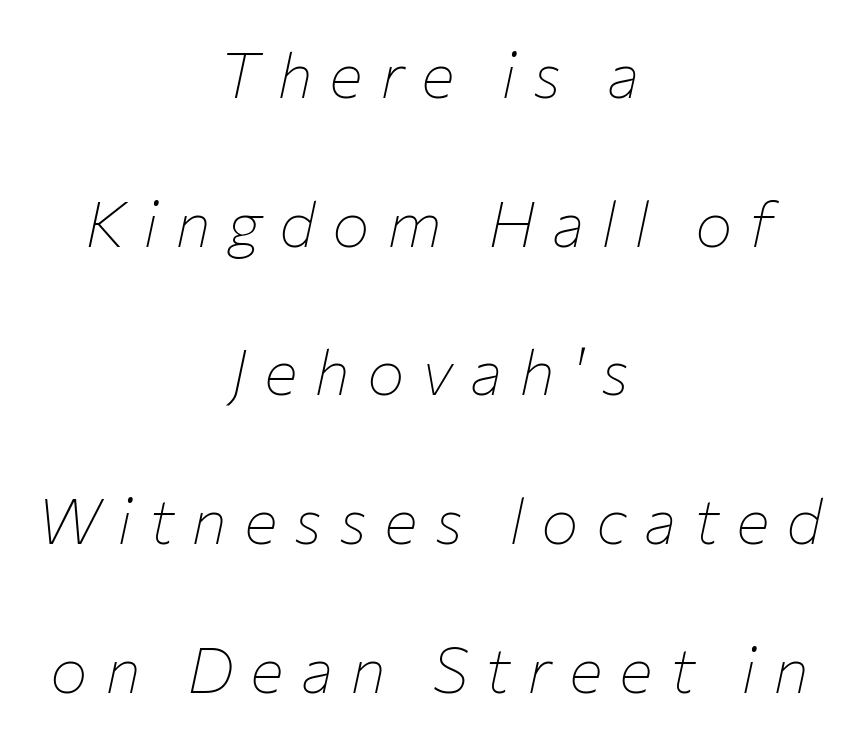
{"italic": "yes", "lean": "right", "slant_degrees": 12, "bold": "no", "weight": "thin", "width": "normal", "stroke_contrast": "low", "x_height": "medium", "monospaced": "no", "underline": "no", "align": "center", "line_spacing": "loose", "line_spacing_ratio": 2.36, "letter_spacing": "wide", "letter_spacing_em": 0.27, "glyph_px": 63}
